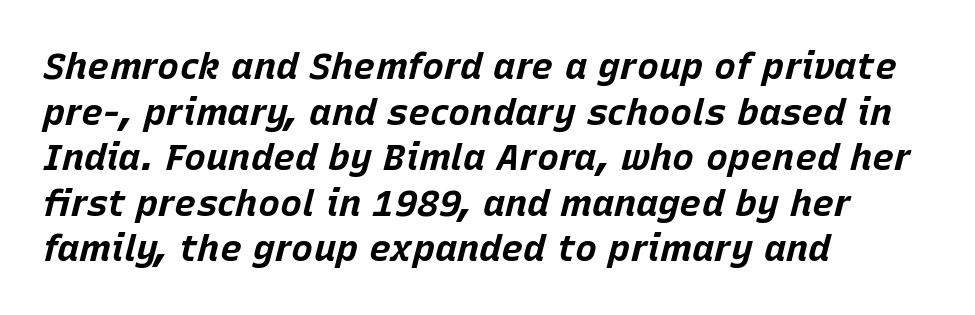
The image shows 37 px bold type, italic (leaning right); set left-aligned, line spacing 1.23x, normal letter spacing, not underlined; low stroke contrast and a large x-height.
